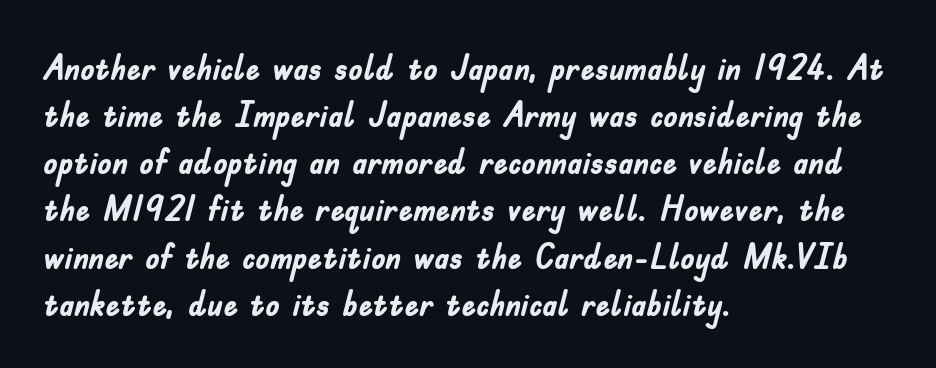
The image shows 36 px semibold, condensed sans-serif type; set left-aligned, normal line spacing (1.31x), normal letter spacing, not underlined; low stroke contrast and a small x-height.
